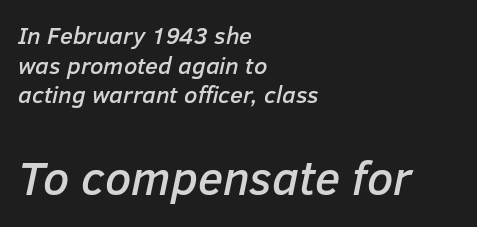
This sample is left-justified, so line endings fall wherever the words run out. The tracking reads as untouched default to a designer's eye. Here the designer chose a conventional face with non-uniform glyph widths. Rule under the text: the space is simply empty. The axis of the letterforms is tilted away from vertical. Top chunk: small. Bottom chunk: large.
